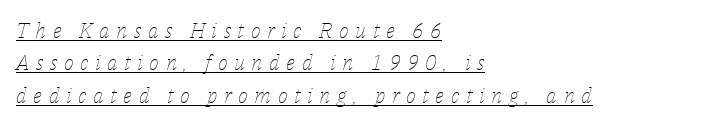
How are the letters spaced? Widely, with obvious added tracking. In terms of posture, this sample is oblique. The rendering anchors every line to the left-hand side. The passage shown is not bold in any degree. Notice how a bar underscores the lettering throughout. Horizontal bands of white between lines are of average thickness.
